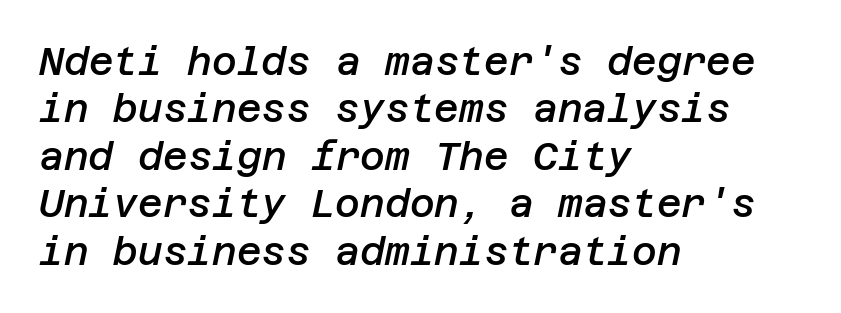
Q: Is the text bold? A: Semi-bold.
Q: Is the text italic (slanted)? A: Yes, it leans right by about 12 degrees.
Q: Is the text underlined? A: No.
Q: How is the paragraph aligned? A: Left-aligned.
Q: Is the spacing between letters normal or unusually wide? A: Normal.
Q: Is the spacing between lines tight, normal or loose? A: Normal.
Q: Width (condensed, normal, or wide)? A: Normal.
Q: Stroke contrast? A: Low.
Q: x-height? A: Large.
